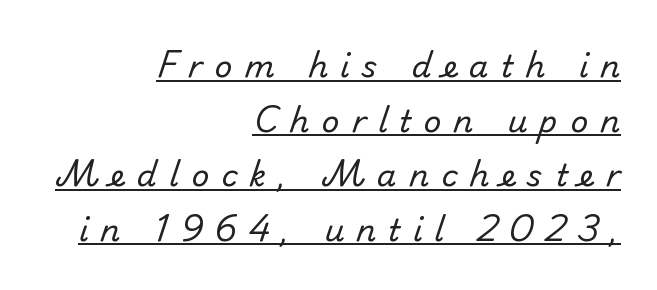
Q: Is the text bold? A: No.
Q: Is the typeface a serif or a sans-serif typeface? A: Sans-serif.
Q: Is the text underlined? A: Yes.
Q: How is the paragraph aligned? A: Right-aligned.
Q: Is the spacing between letters normal or unusually wide? A: Unusually wide.
Q: Width (condensed, normal, or wide)? A: Normal.
Q: Stroke contrast? A: Low.
Q: x-height? A: Small.
Q: Monospaced? A: No.
